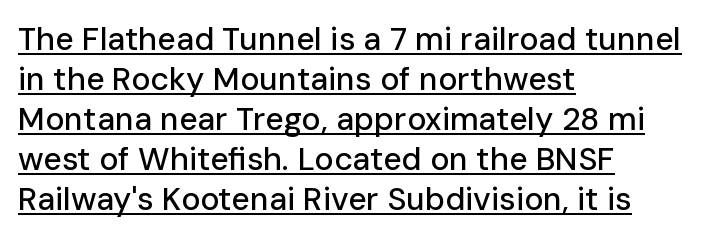
The image shows 32 px sans-serif type, upright; set left-aligned, normal line spacing (1.25x), normal letter spacing, underlined; low stroke contrast and a medium x-height.
